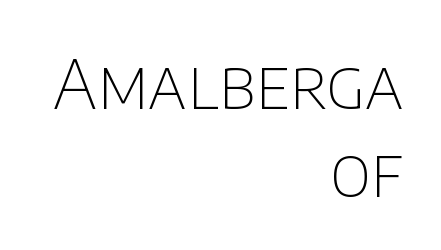
The image shows 68 px thin sans-serif type, upright; set right-aligned, normal line spacing (1.29x), normal letter spacing, not underlined; low stroke contrast and a large x-height.
